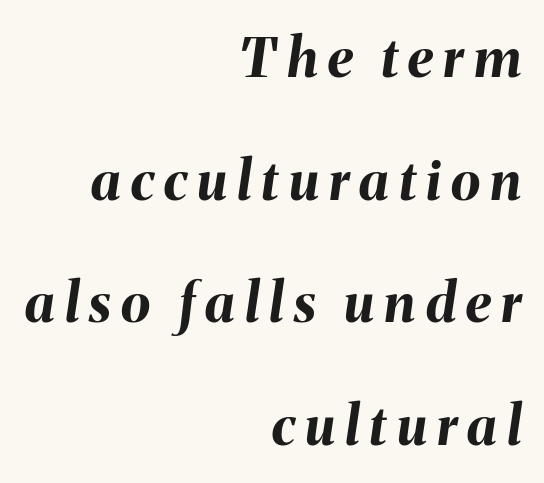
A great deal of white space separates one row of letters from the next. Looking at the ascenders, they clearly lean. Beneath every word, the page is bare. Teacher's note: observe the even right margin — that is flush-right alignment. Heavy-handed strokes throughout: this text is bold. The face used here is proportionally spaced, like ordinary book or web type.
